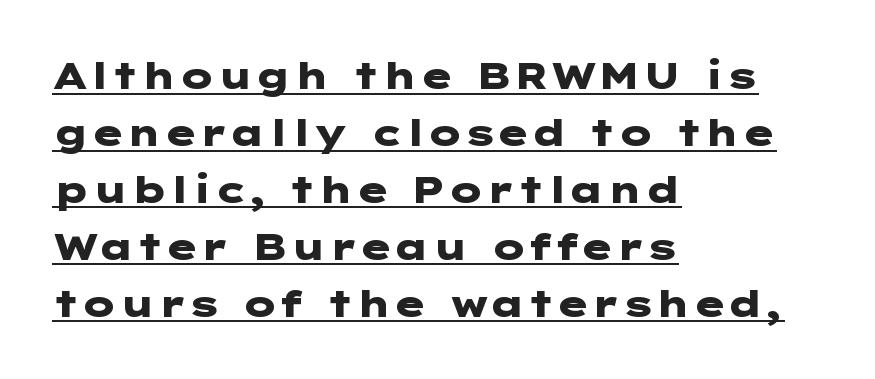
Is there much room between lines? A standard amount, neither cramped nor airy. Casual observation: everything's shoved over to the left. What weight is shown? A full bold with thick strokes. Looks like someone drew a line under every word here. This is roman type, the default non-slanted kind. Students, note that the glyphs here touch the page at normal intervals.
